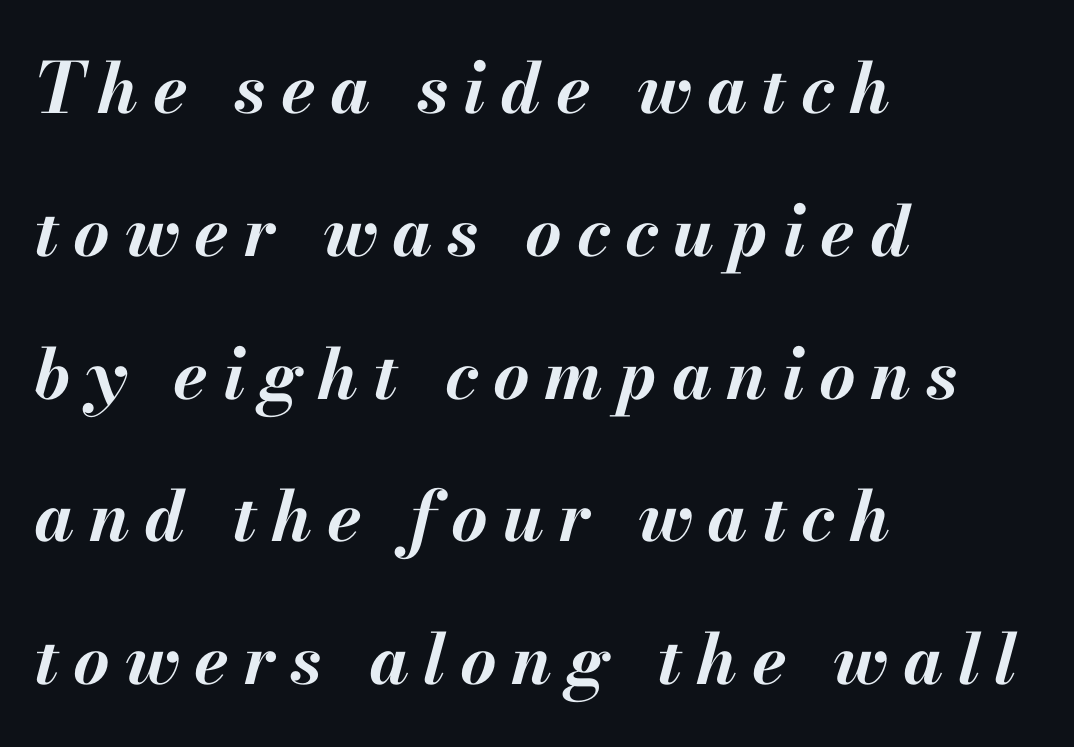
The image shows 70 px bold type, italic (leaning right); set left-aligned, loose line spacing (2.04x), unusually wide letter spacing (+0.21 em), not underlined; medium stroke contrast and a small x-height.
